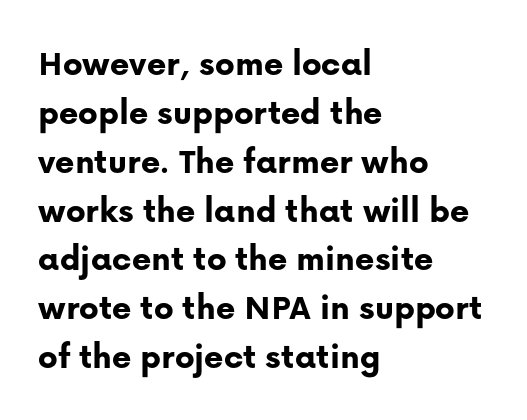
{"serif": "no", "italic": "no", "bold": "yes", "weight": "bold", "width": "normal", "stroke_contrast": "low", "x_height": "medium", "monospaced": "no", "underline": "no", "align": "left", "line_spacing": "normal", "line_spacing_ratio": 1.32, "letter_spacing": "normal", "letter_spacing_em": 0.0, "glyph_px": 37}
